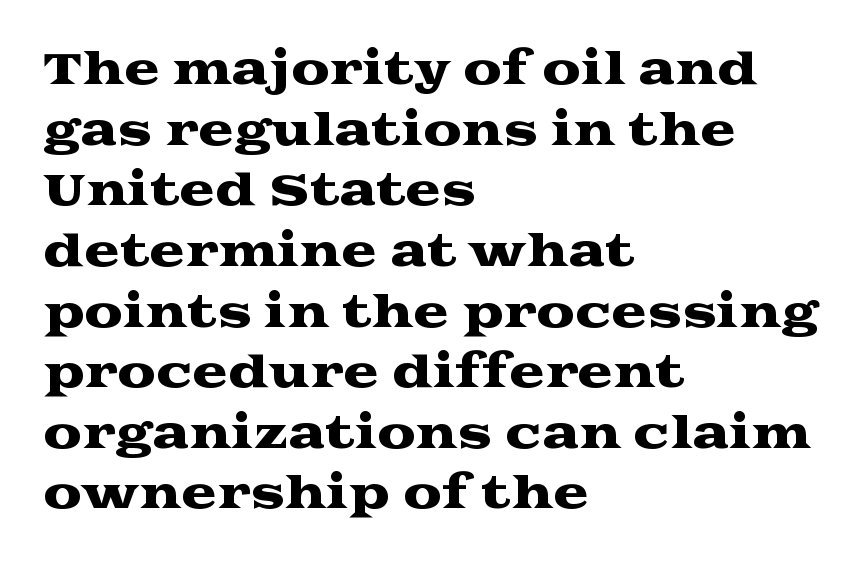
{"serif": "yes", "italic": "no", "width": "wide", "stroke_contrast": "medium", "x_height": "medium", "monospaced": "no", "underline": "no", "align": "left", "line_spacing": "normal", "line_spacing_ratio": 1.41, "letter_spacing": "normal", "letter_spacing_em": 0.0, "glyph_px": 43}
